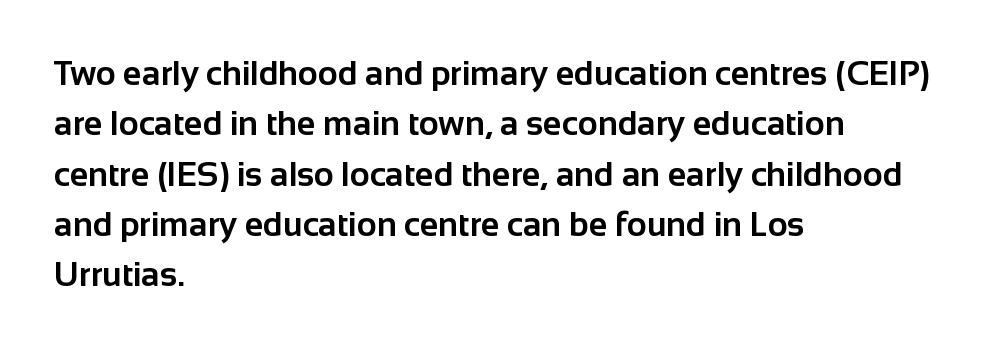
Rendered with straight, roman letterforms. How heavy is the stroke? Heavy — this is a bold. These lines keep a tight, regular rhythm from letter to letter. Which margin do the lines hug? The left one — the right edge is uneven.
